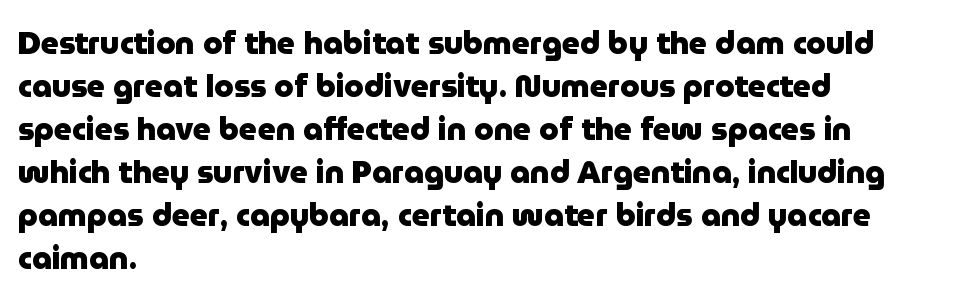
The image shows 31 px heavy sans-serif type, upright; set left-aligned, normal line spacing (1.39x), normal letter spacing, not underlined; low stroke contrast and a medium x-height.
